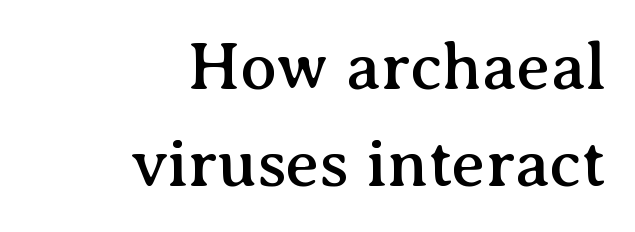
Leading: standard. Any mark beneath the type? The region is blank. How are the letters spaced? Ordinarily, with no added tracking. Note the varied advance widths — an 'i' is clearly narrower than an 'm'.
